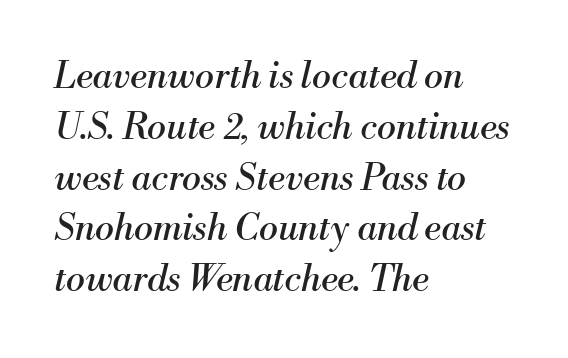
The image shows 36 px regular-weight serif type, italic (leaning right); set left-aligned, normal line spacing (1.41x), normal letter spacing, not underlined; medium stroke contrast and a small x-height.
